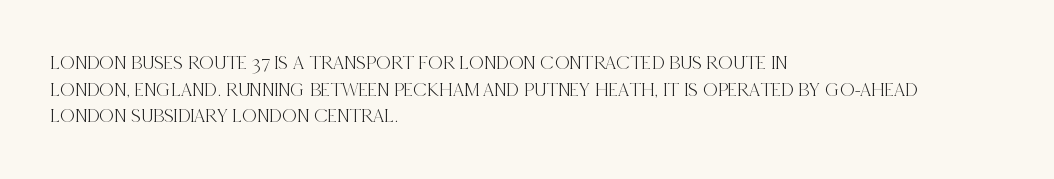
Which margin do the lines hug? The left one — the right edge is uneven. Do the letters lean? They stand straight. Students, note that the glyphs here touch the page at normal intervals. The block of text has a typical density, with ordinary space between rows. Unmarked baselines from the first word to the last.
